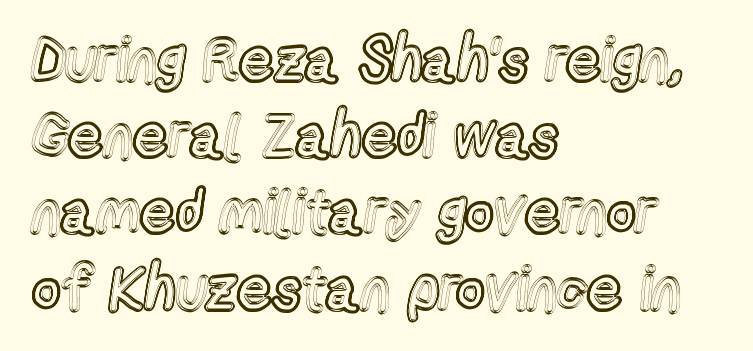
The letters sit at their default tracking, neither squeezed nor spread. A typesetter would call this proportional, since set widths differ per character. All the whitespace from short lines collects on the right.
